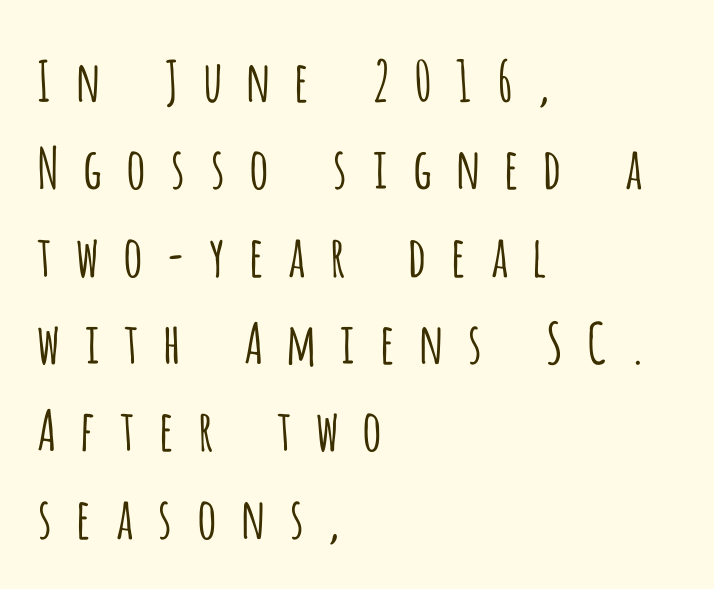
The image shows 56 px light, condensed sans-serif type, upright; set left-aligned, normal line spacing (1.56x), unusually wide letter spacing (+0.36 em), not underlined; low stroke contrast and a large x-height.
